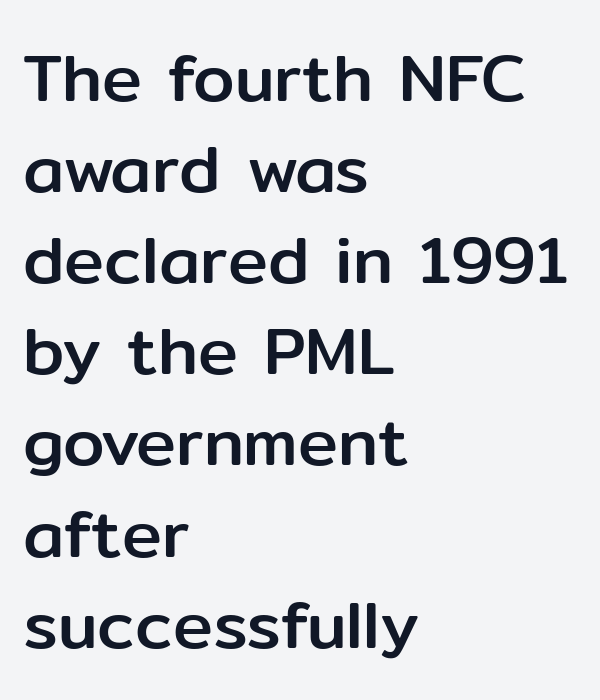
Note: no serifs on the glyphs. The space directly below the letters is spotless. Varying glyph widths throughout — classic text-font behaviour. Leading: standard.
